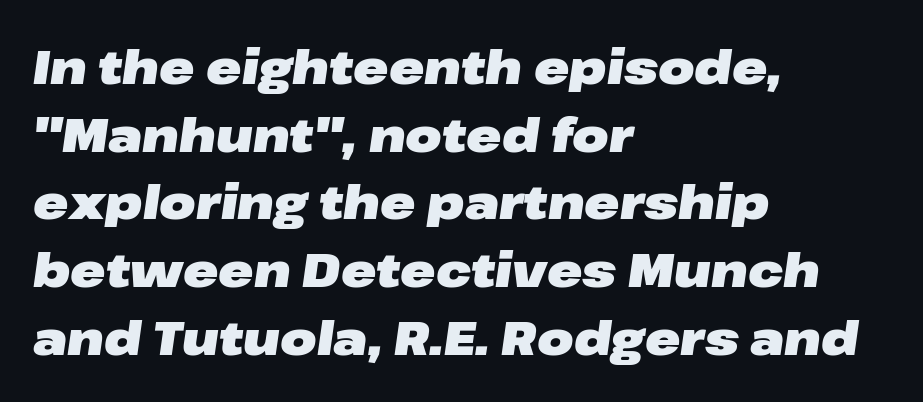
The image shows 47 px heavy, wide type, italic (leaning right); set left-aligned, normal line spacing (1.44x), normal letter spacing, not underlined; low stroke contrast and a medium x-height.
